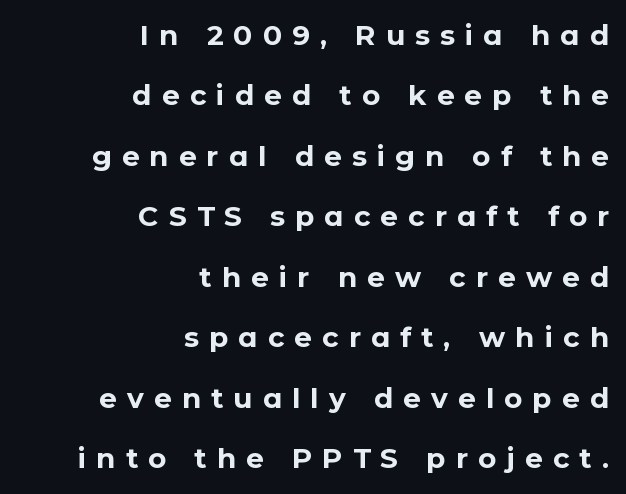
Characters follow at a spacing far wider than the type designer built in. A typesetter would call this proportional, since set widths differ per character. The font's upright variant was chosen for this text. Look at the bottom of the vertical strokes: they stop flat, with no serifs.
